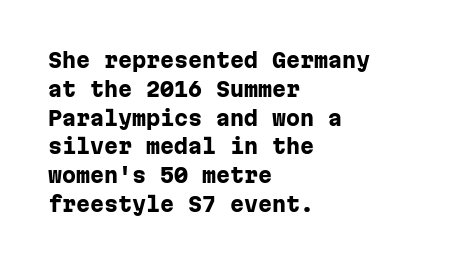
The image shows 20 px bold type, upright; set left-aligned, normal line spacing (1.44x), normal letter spacing, not underlined.
